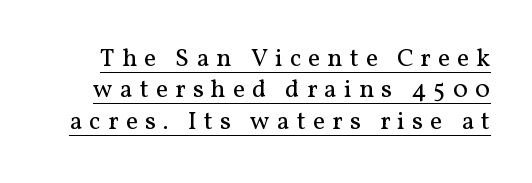
The image shows 25 px text type, upright; set normal line spacing (1.26x), unusually wide letter spacing (+0.29 em), underlined.
